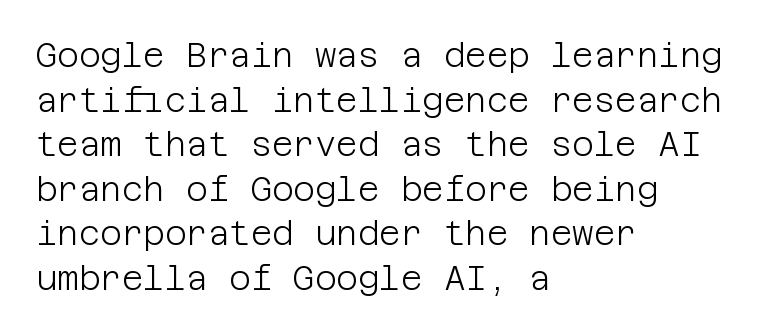
The image shows 33 px light sans-serif type, upright; set left-aligned, normal line spacing (1.35x), normal letter spacing, not underlined; low stroke contrast and a large x-height.
